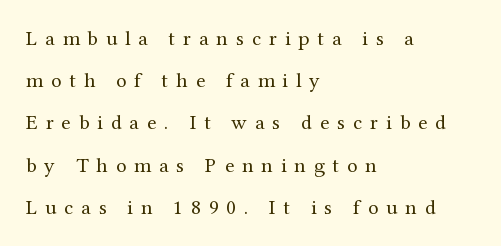
This sample uses an upright cut, with every glyph sitting square on the baseline. The area under the type is left untouched. The block of text is sparse from top to bottom, with ample space between rows. Summary of weight: not heavy and not bold. Line starts are locked; line ends wander.
